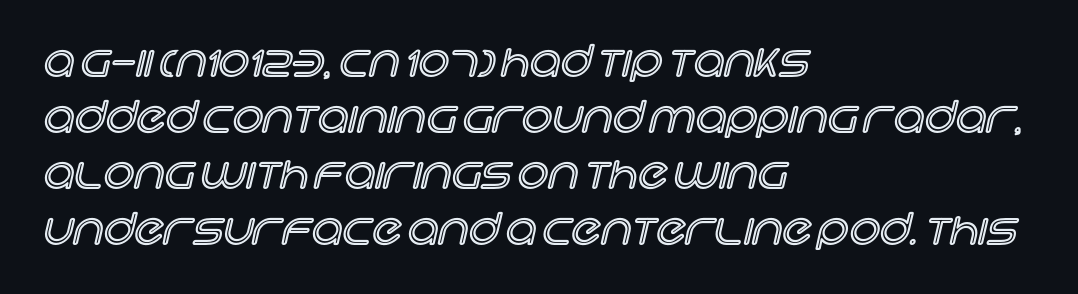
{"width": "normal", "x_height": "large", "monospaced": "no", "underline": "no", "align": "left", "line_spacing": "normal", "line_spacing_ratio": 1.3, "letter_spacing": "normal", "letter_spacing_em": 0.0, "glyph_px": 43}
